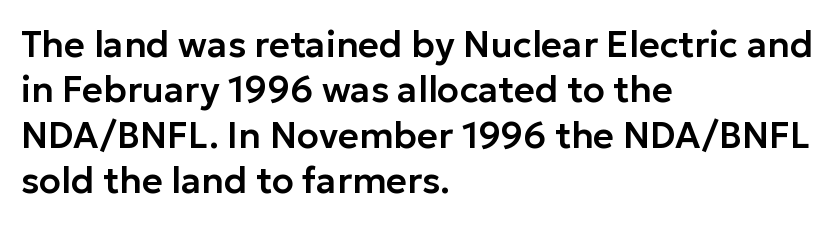
Q: Is the text italic (slanted)? A: No, it is upright.
Q: Is the typeface a serif or a sans-serif typeface? A: Sans-serif.
Q: Is the text underlined? A: No.
Q: How is the paragraph aligned? A: Left-aligned.
Q: Is the spacing between letters normal or unusually wide? A: Normal.
Q: Is the spacing between lines tight, normal or loose? A: Normal.
Q: Width (condensed, normal, or wide)? A: Normal.
Q: Stroke contrast? A: Low.
Q: x-height? A: Medium.
Q: Monospaced? A: No.
